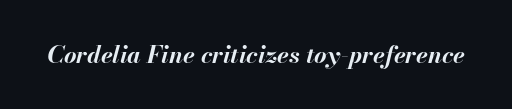
The image shows 24 px bold type, italic (leaning right); set normal letter spacing, not underlined.
